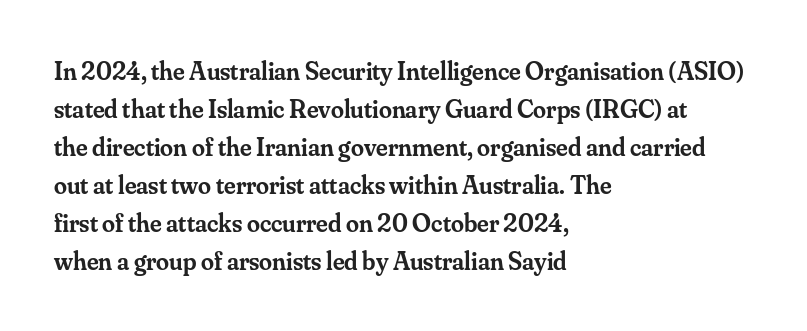
One glance says typical: line gaps are just what's usual. All the whitespace from short lines collects on the right. Stems and bowls a touch heavier than normal — semibold. Only glyphs here, with clear space below each row. Letter spacing: default.
